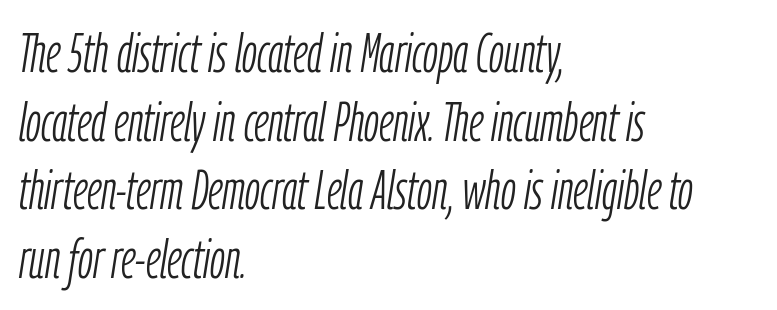
{"italic": "yes", "lean": "right", "slant_degrees": 9, "bold": "no", "weight": "light", "width": "condensed", "stroke_contrast": "low", "x_height": "medium", "monospaced": "no", "underline": "no", "align": "left", "line_spacing": "normal", "line_spacing_ratio": 1.27, "letter_spacing": "normal", "letter_spacing_em": 0.0, "glyph_px": 54}
